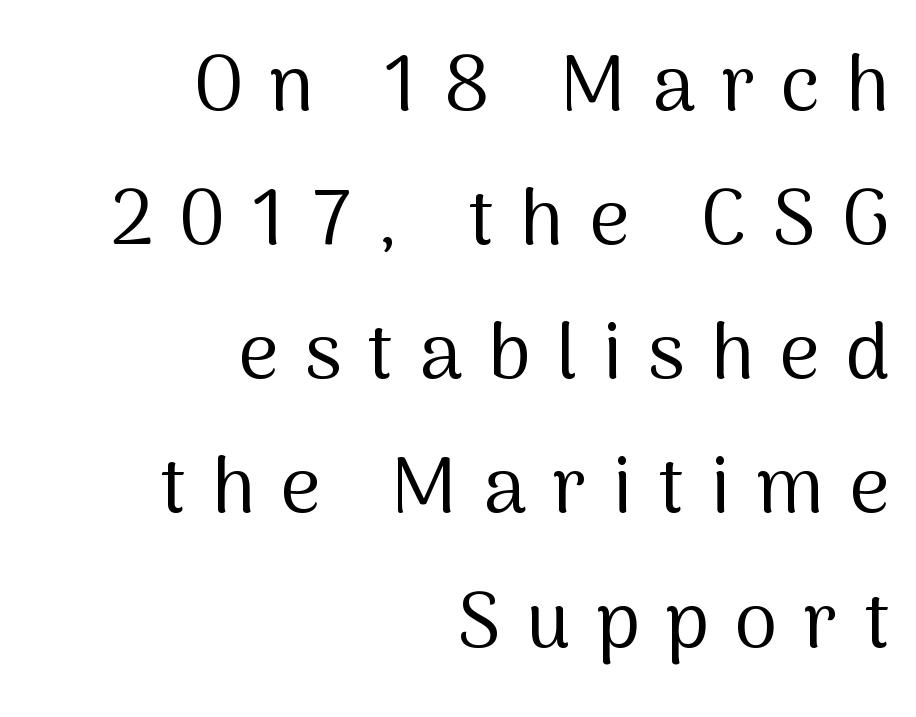
The image shows 78 px regular-weight sans-serif type, upright; set right-aligned, line spacing 1.72x, unusually wide letter spacing (+0.33 em), not underlined; medium stroke contrast and a medium x-height.
